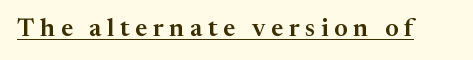
Q: Is the text italic (slanted)? A: No, it is upright.
Q: Is the text underlined? A: Yes.
Q: Is the spacing between letters normal or unusually wide? A: Unusually wide.
